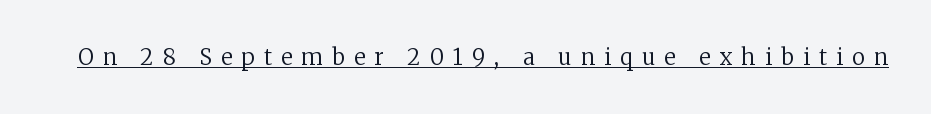
The image shows 22 px text type, upright; set unusually wide letter spacing (+0.42 em), underlined.
